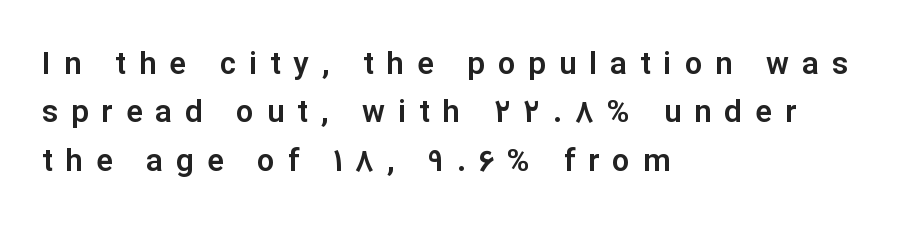
The image shows 31 px sans-serif type, upright; set left-aligned, normal line spacing (1.56x), unusually wide letter spacing (+0.42 em), not underlined; low stroke contrast and a medium x-height.
